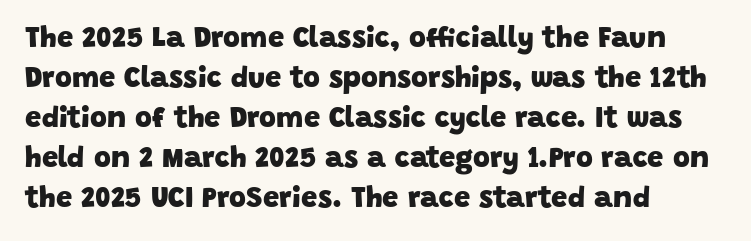
Q: Is the text bold? A: Yes.
Q: Is the typeface a serif or a sans-serif typeface? A: Sans-serif.
Q: Is the text underlined? A: No.
Q: How is the paragraph aligned? A: Left-aligned.
Q: Is the spacing between letters normal or unusually wide? A: Normal.
Q: Is the spacing between lines tight, normal or loose? A: Normal.
Q: Width (condensed, normal, or wide)? A: Normal.
Q: Stroke contrast? A: Low.
Q: x-height? A: Large.
Q: Monospaced? A: No.
